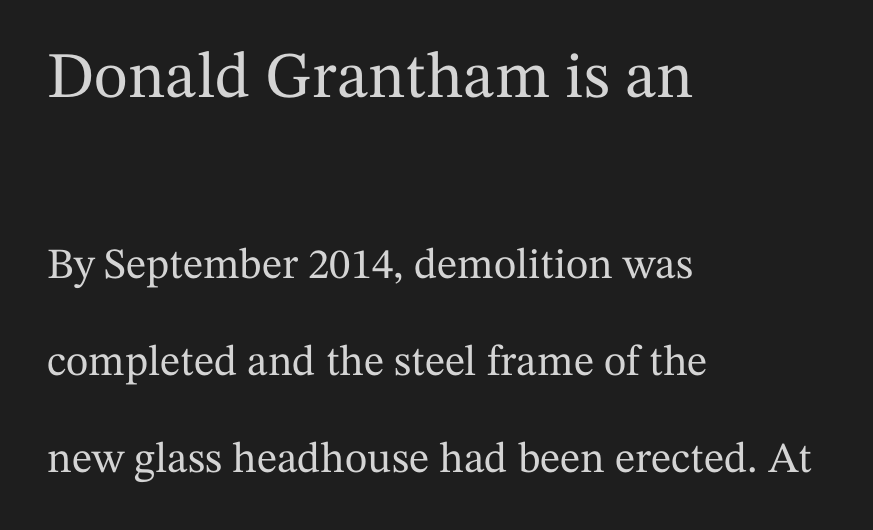
Q: Is the text italic (slanted)? A: No, it is upright.
Q: Is the typeface a serif or a sans-serif typeface? A: Serif.
Q: Is the text underlined? A: No.
Q: How is the paragraph aligned? A: Left-aligned.
Q: Is the spacing between letters normal or unusually wide? A: Normal.
Q: Is the spacing between lines tight, normal or loose? A: Loose.
Q: Which block of text is set in a larger size, the first (top) or the second (bottom)? A: The first (top) one.
Q: Width (condensed, normal, or wide)? A: Normal.
Q: Stroke contrast? A: Medium.
Q: x-height? A: Medium.
Q: Monospaced? A: No.
